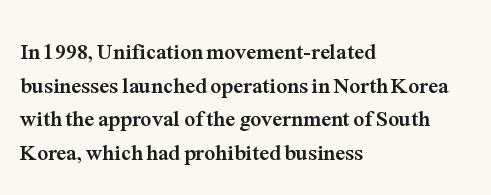
The image shows 22 px bold type, upright; set left-aligned, normal line spacing (1.53x), normal letter spacing, not underlined.
